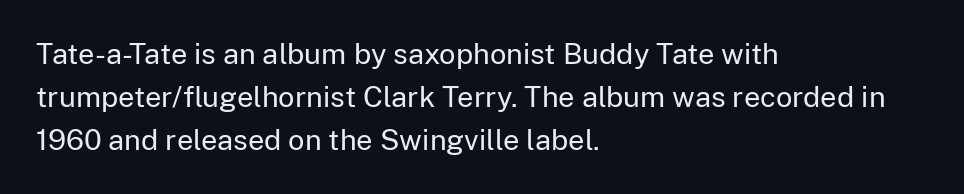
{"serif": "no", "italic": "no", "bold": "no", "weight": "regular", "width": "normal", "stroke_contrast": "low", "x_height": "medium", "monospaced": "no", "underline": "no", "align": "left", "line_spacing": "normal", "line_spacing_ratio": 1.49, "letter_spacing": "normal", "letter_spacing_em": 0.0, "glyph_px": 29}
